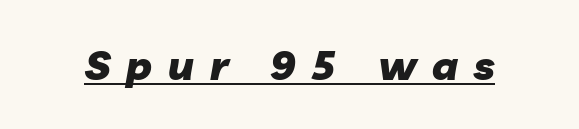
{"italic": "yes", "lean": "right", "slant_degrees": 10, "bold": "yes", "weight": "heavy", "width": "normal", "stroke_contrast": "low", "x_height": "medium", "monospaced": "no", "underline": "yes", "letter_spacing": "wide", "letter_spacing_em": 0.39, "glyph_px": 41}
